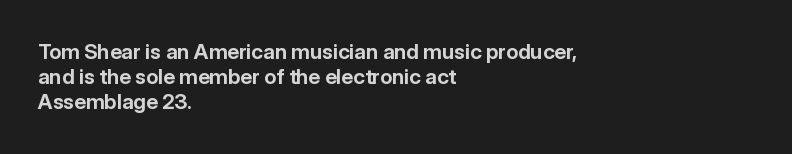
Each line starts at the same left margin while the right side varies. Upright lettering throughout. What stands out about the letter spacing? Nothing — it is the standard amount. Check the space under the baseline: it is left empty. The typesetting leans heavy: a genuine bold.
